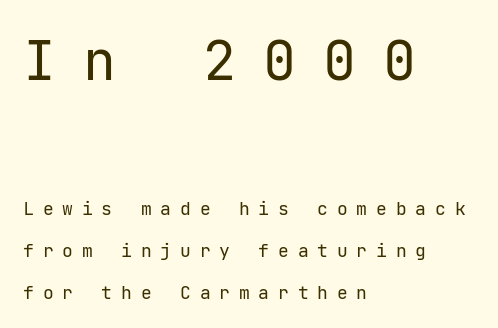
The image shows 55 px regular-weight sans-serif type, upright; set left-aligned, loose line spacing (2.34x), unusually wide letter spacing (+0.49 em), not underlined; the first (top) block is 3.06x larger; low stroke contrast and a medium x-height.
